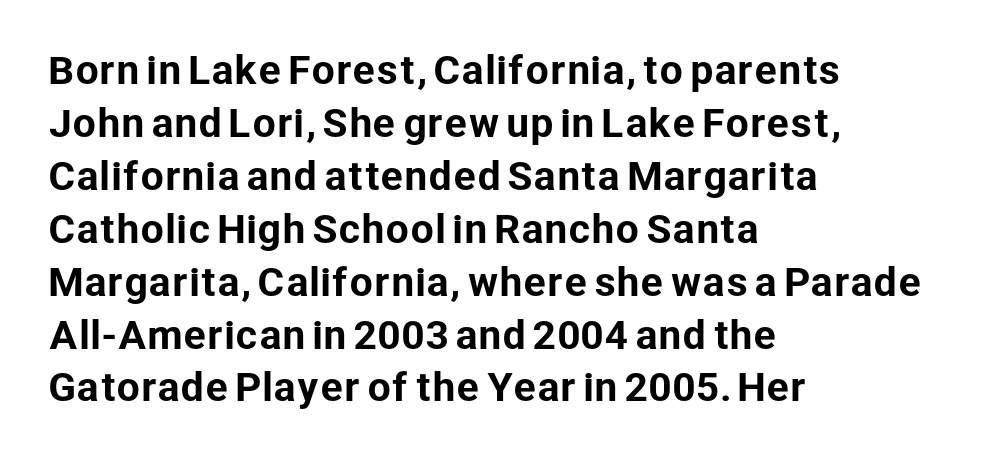
Q: Is the text italic (slanted)? A: No, it is upright.
Q: Is the typeface a serif or a sans-serif typeface? A: Sans-serif.
Q: Is the text underlined? A: No.
Q: How is the paragraph aligned? A: Left-aligned.
Q: Is the spacing between letters normal or unusually wide? A: Normal.
Q: Is the spacing between lines tight, normal or loose? A: Normal.
Q: Width (condensed, normal, or wide)? A: Normal.
Q: Stroke contrast? A: Low.
Q: x-height? A: Medium.
Q: Monospaced? A: No.
